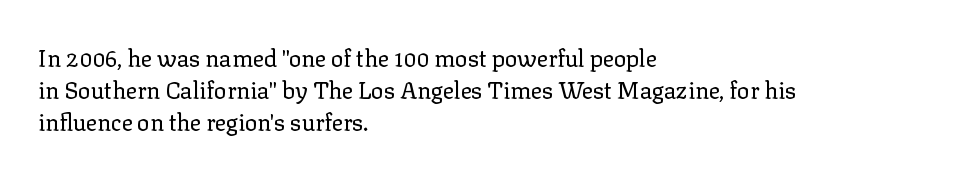
{"italic": "no", "bold": "no", "underline": "no", "align": "left", "line_spacing": "normal", "line_spacing_ratio": 1.39, "letter_spacing": "normal", "letter_spacing_em": 0.0, "glyph_px": 23}
